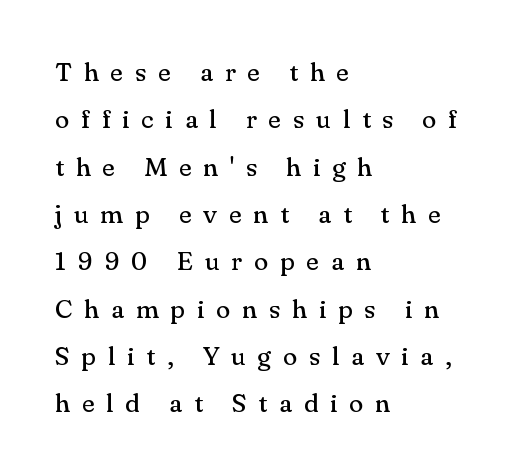
The lettering stays uniformly vertical, giving the passage a roman look. This rendering features lettering with no underline. Compared with a typical body face, this is equally light or lighter still. Is the letter spacing exaggerated? Yes — the characters are pushed far apart. All the whitespace from short lines collects on the right.
